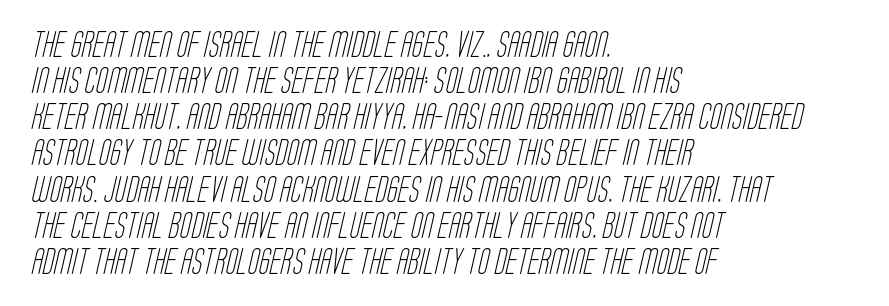
The image shows 26 px text type; set left-aligned, normal line spacing (1.39x), normal letter spacing, not underlined.
